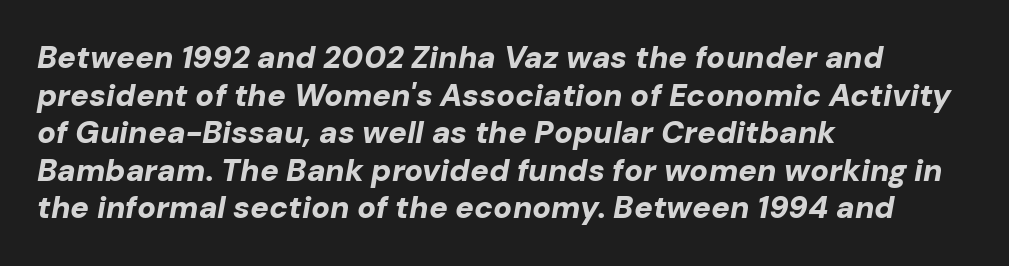
The image shows 31 px bold type, italic (leaning right); set left-aligned, line spacing 1.21x, normal letter spacing, not underlined; low stroke contrast and a medium x-height.
